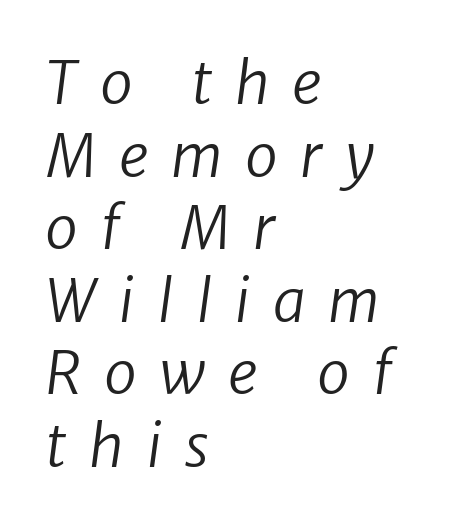
The baseline area is clear. How are the letters spaced? Widely, with obvious added tracking. Proportional: the letters do not fall into vertical columns. The setting favours the left margin, as ordinary paragraphs usually do. Stroke mass is kept to a normal reading level or below. Observe the absence of serifs on each vertical stroke in this sample.
